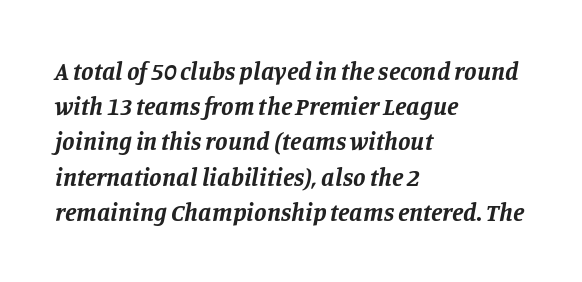
Q: Is the text bold? A: Yes.
Q: Is the text italic (slanted)? A: Yes, it leans right by about 11 degrees.
Q: Is the text underlined? A: No.
Q: How is the paragraph aligned? A: Left-aligned.
Q: Is the spacing between letters normal or unusually wide? A: Normal.
Q: Is the spacing between lines tight, normal or loose? A: Normal.
